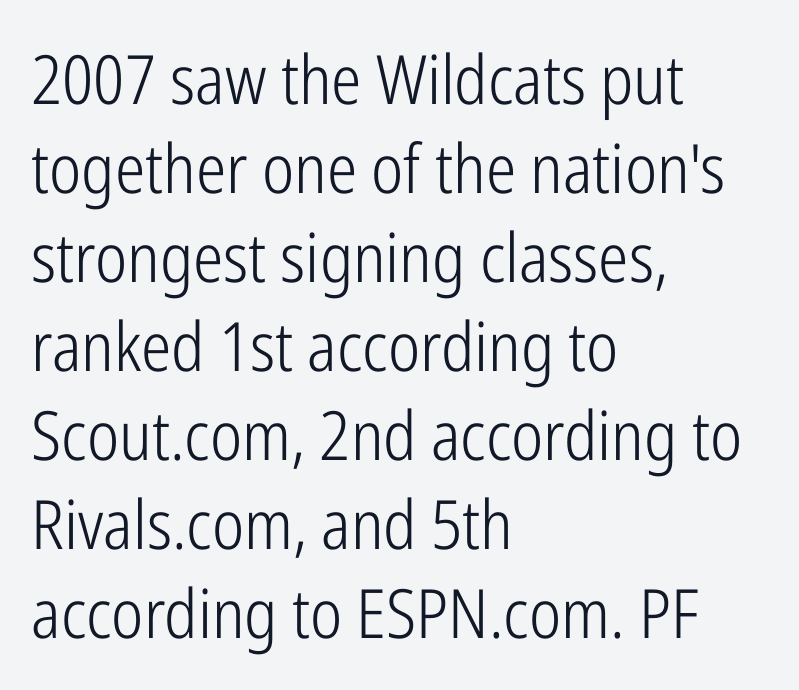
The image shows 68 px light, condensed sans-serif type, upright; set left-aligned, normal line spacing (1.31x), normal letter spacing, not underlined; low stroke contrast and a medium x-height.
